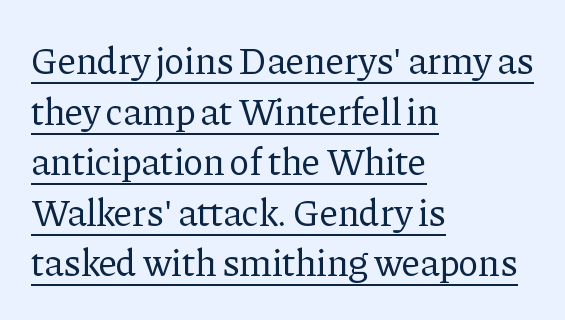
{"serif": "yes", "italic": "no", "bold": "no", "weight": "regular", "width": "normal", "stroke_contrast": "low", "x_height": "medium", "monospaced": "no", "underline": "yes", "align": "left", "line_spacing": "normal", "line_spacing_ratio": 1.33, "letter_spacing": "normal", "letter_spacing_em": 0.0, "glyph_px": 38}
